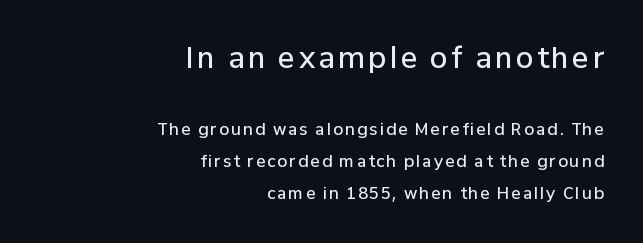
Compared with a flush-left layout, this one pins lines to the opposite, right side. You could not count columns in this text — the font is proportionally spaced. This rendering features lettering with no underline. Typographically, this falls in the sans-serif category. Every stem runs plumb, perpendicular to the baseline. Typesetter's note — upper block bumped up in size, lower block left smaller.
